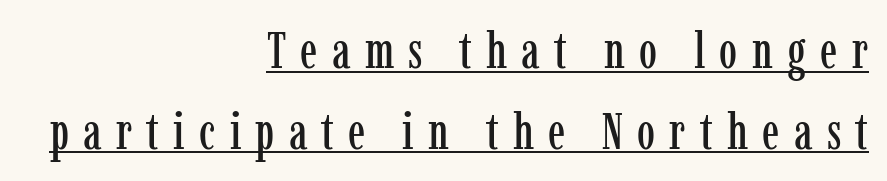
The image shows 51 px condensed serif type, upright; set right-aligned, normal line spacing (1.58x), unusually wide letter spacing (+0.28 em), underlined; low stroke contrast and a medium x-height.
